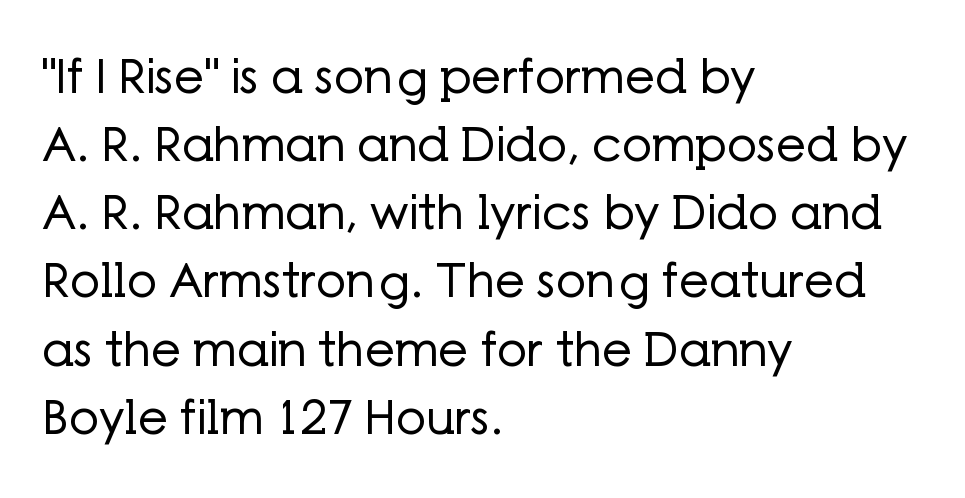
Each letter's strokes conclude bluntly, with no projecting serifs. The space directly below the letters is spotless. This block has exactly the height ordinary leading produces. This rendering leaves character spacing at its baseline value. The paragraph has a hard left edge and a soft right edge.
